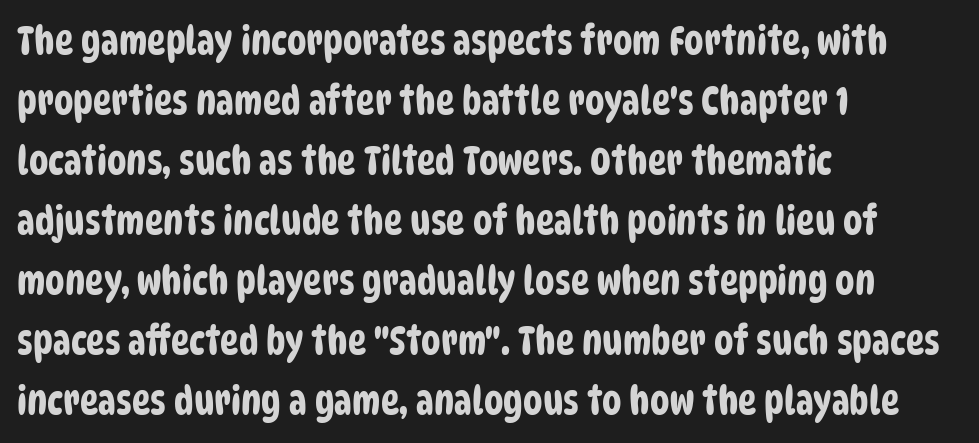
The image shows 39 px condensed sans-serif type; set left-aligned, normal line spacing (1.54x), normal letter spacing, not underlined; low stroke contrast and a large x-height.
